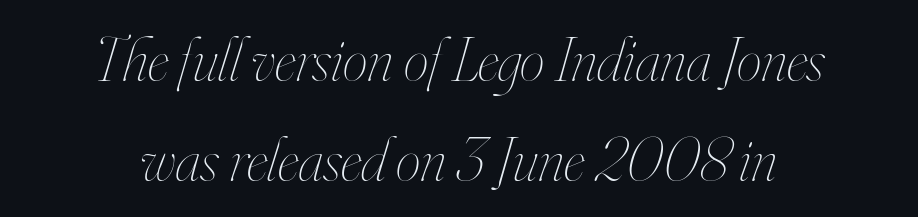
The compositor balanced each line on the midline. You could not count columns in this text — the font is proportionally spaced. The font is comparable to plain body text, perhaps lighter. A clean baseline with only descenders dipping below it. The line-height multiplier appears to be the usual default. In terms of letterspacing, this is plain default setting.
